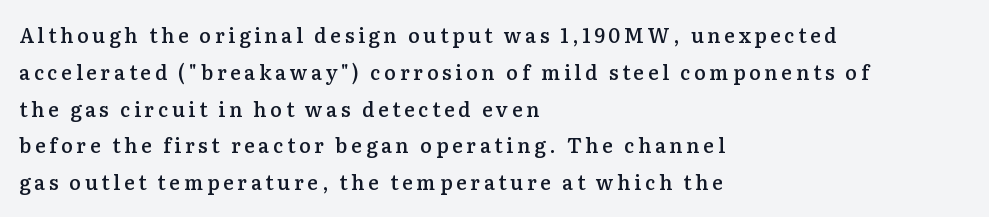
Leftover space on each line is placed entirely after the last word. The baseline area is clear. Is the type bold? Partly — it's a semibold, heavier than regular but not fully bold. This sample uses an upright cut, with every glyph sitting square on the baseline.
